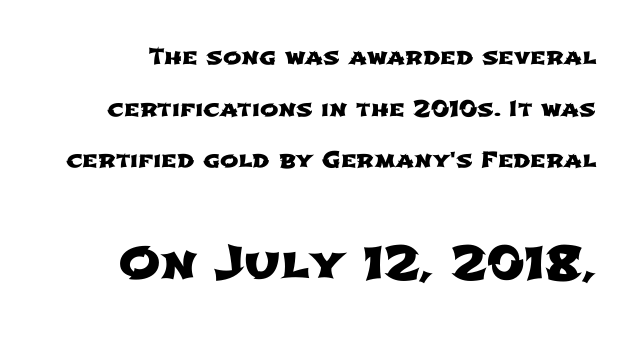
Caption: standard tracking, unaltered. Unmarked baselines from the first word to the last. In terms of letterform style, serifs are entirely absent. Character size in the trailing block exceeds that of the leading block.
